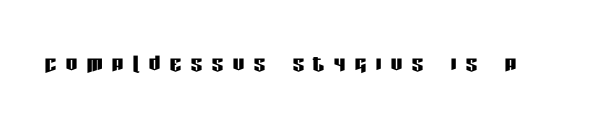
Q: Is the text italic (slanted)? A: No, it is upright.
Q: Is the typeface a serif or a sans-serif typeface? A: Sans-serif.
Q: Is the text underlined? A: No.
Q: Is the spacing between letters normal or unusually wide? A: Unusually wide.
Q: Width (condensed, normal, or wide)? A: Condensed.
Q: Stroke contrast? A: Low.
Q: x-height? A: Large.
Q: Monospaced? A: No.
